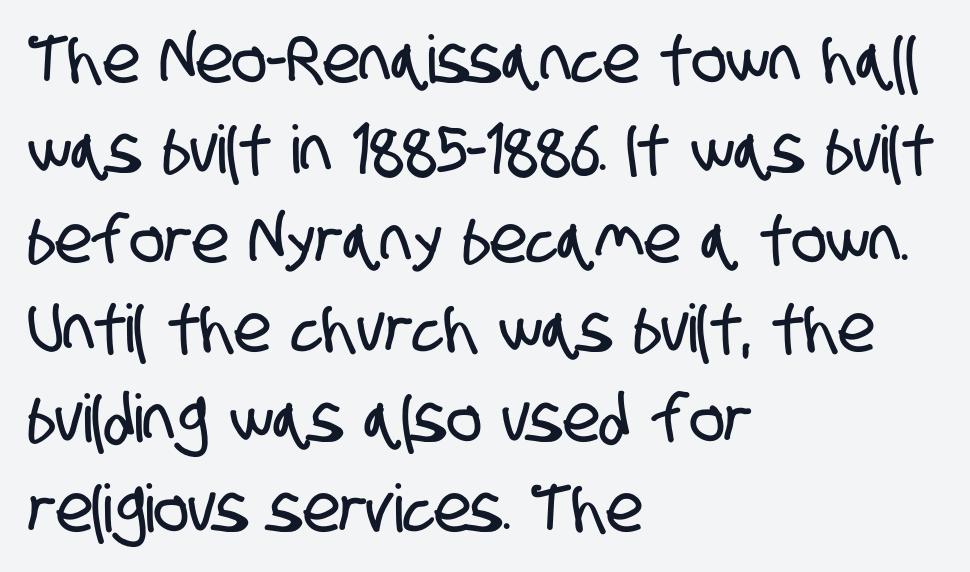
Bare-footed words on every line. The face used here is proportionally spaced, like ordinary book or web type. The typeface chosen for these lines omits serifs. Look at the tracking — it's just the regular setting, nothing added. How would I describe the line gaps? Plain and ordinary.
